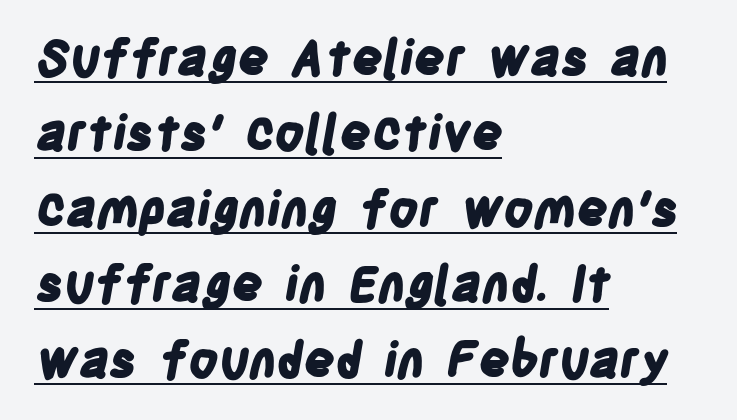
Each line starts at the same left margin while the right side varies. There is no visible air inserted between adjacent glyphs. Leading matches the norm, producing a regular column. What kind of face is this? One without serifs — a sans. Has an underline been added? It has. Character widths vary here, with narrow letters taking less room than wide ones.
